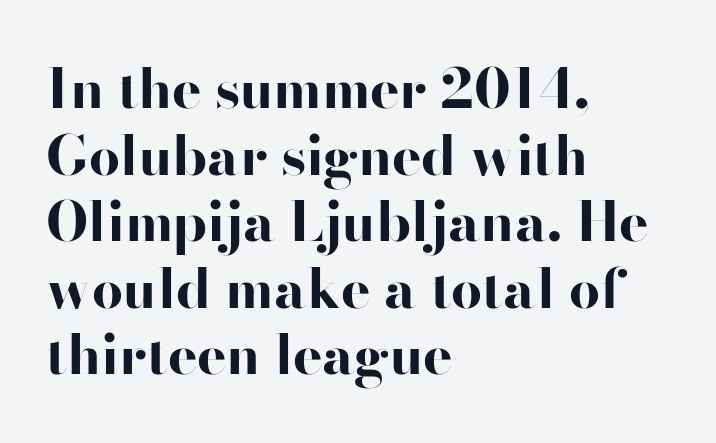
{"serif": "no", "italic": "no", "bold": "yes", "weight": "bold", "width": "wide", "stroke_contrast": "high", "x_height": "small", "monospaced": "no", "underline": "no", "align": "left", "line_spacing_ratio": 1.21, "letter_spacing": "normal", "letter_spacing_em": 0.0, "glyph_px": 55}
